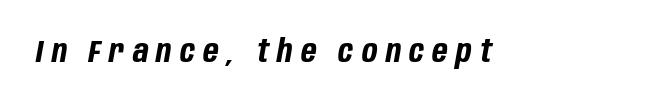
{"italic": "yes", "lean": "right", "slant_degrees": 10, "bold": "yes", "weight": "bold", "width": "condensed", "stroke_contrast": "low", "x_height": "large", "monospaced": "no", "underline": "no", "letter_spacing": "wide", "letter_spacing_em": 0.26, "glyph_px": 32}
